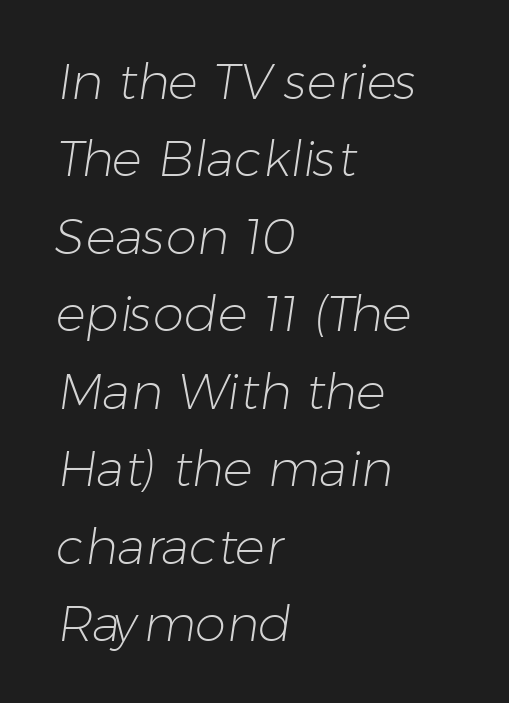
A classic flush-left, rag-right setting is used for this passage. Varying glyph widths throughout — classic text-font behaviour. Summary of weight: not heavy and not bold. This rendering leaves character spacing at its baseline value.
